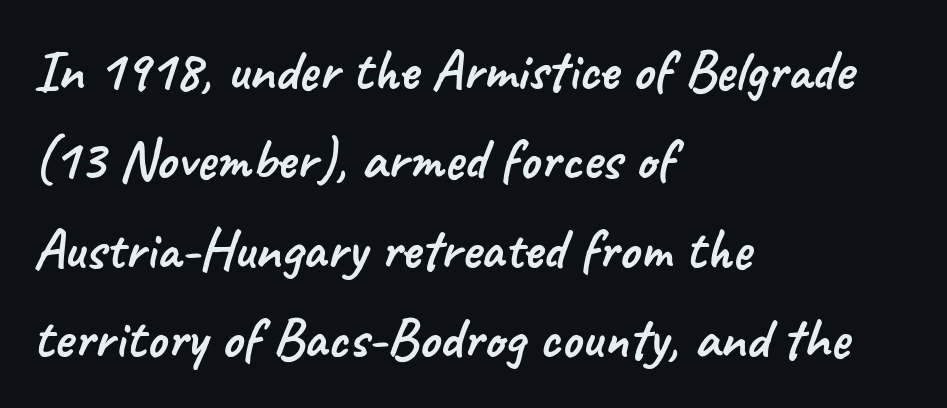
{"serif": "no", "width": "normal", "stroke_contrast": "low", "x_height": "small", "monospaced": "no", "underline": "no", "align": "left", "line_spacing": "normal", "line_spacing_ratio": 1.54, "letter_spacing": "normal", "letter_spacing_em": 0.0, "glyph_px": 58}
